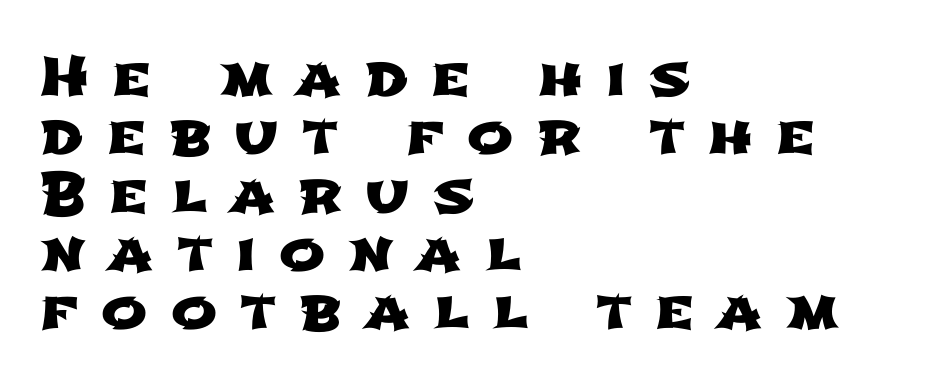
Horizontally, the lines are justified to the leading edge only. You can tell from the bare stems that sans-serif type was used. The line-height multiplier appears low, near solid setting. Letter spacing: wide. Underlining? Definitely not there. The face used here is proportionally spaced, like ordinary book or web type.
